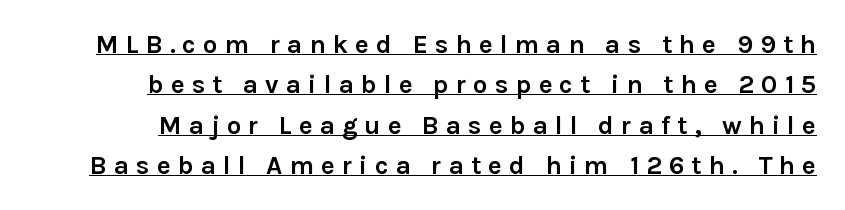
{"italic": "no", "bold": "yes", "underline": "yes", "align": "right", "line_spacing": "normal", "line_spacing_ratio": 1.55, "letter_spacing": "wide", "letter_spacing_em": 0.27, "glyph_px": 26}
